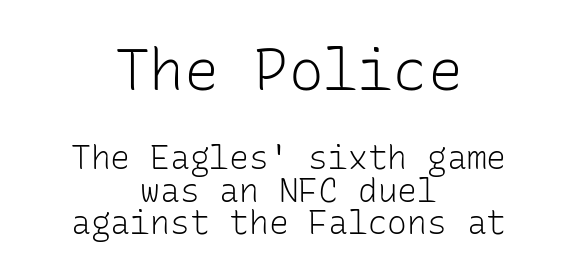
{"serif": "no", "italic": "no", "bold": "no", "weight": "light", "width": "normal", "stroke_contrast": "low", "x_height": "medium", "monospaced": "yes", "underline": "no", "align": "center", "line_spacing": "tight", "line_spacing_ratio": 0.98, "letter_spacing": "normal", "letter_spacing_em": 0.0, "larger_block": "first", "size_ratio": 1.76, "glyph_px": 58}
